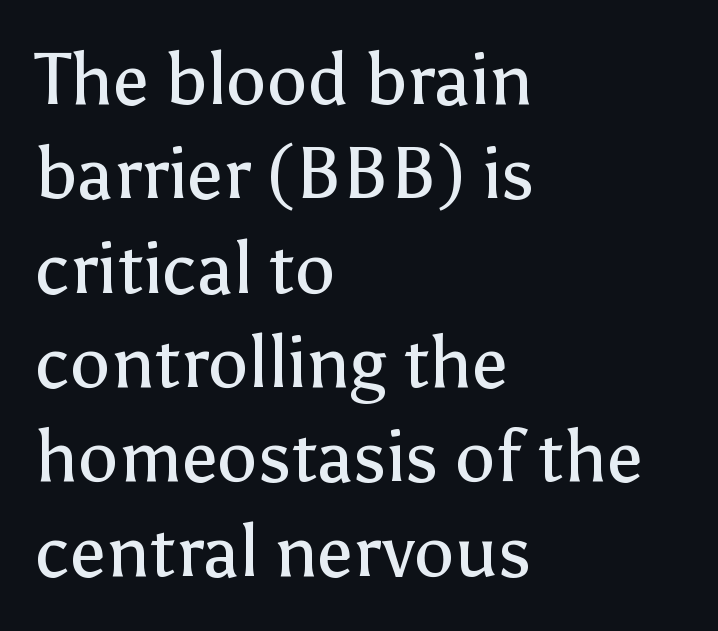
The image shows 72 px regular-weight sans-serif type, upright; set left-aligned, normal line spacing (1.31x), normal letter spacing, not underlined; low stroke contrast and a medium x-height.
